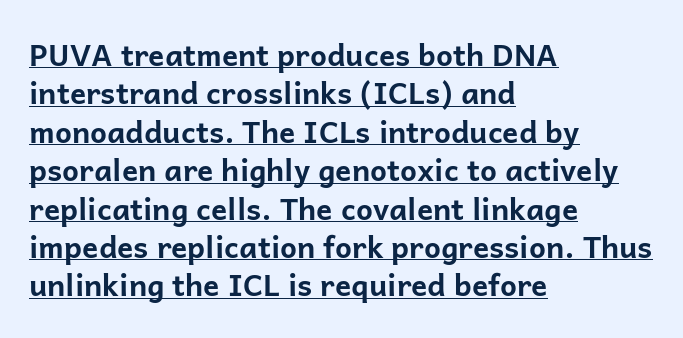
{"serif": "no", "italic": "no", "bold": "yes", "weight": "bold", "width": "normal", "stroke_contrast": "low", "x_height": "medium", "monospaced": "no", "underline": "yes", "align": "left", "line_spacing": "normal", "line_spacing_ratio": 1.28, "letter_spacing": "normal", "letter_spacing_em": 0.0, "glyph_px": 30}
